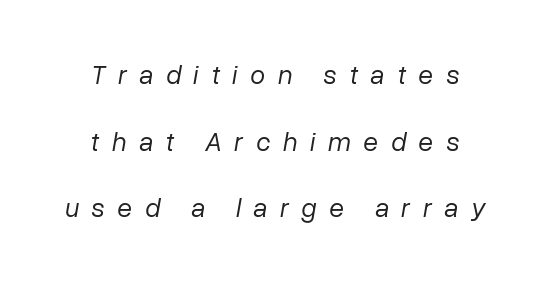
No word sits above an underline. Regarding leading, the lines here are spaced well apart. Horizontal alignment here is central, giving a formal, balanced look. Each stroke keeps to a modest, everyday thickness or less. If you drew a line through each stem, it would be angled.
